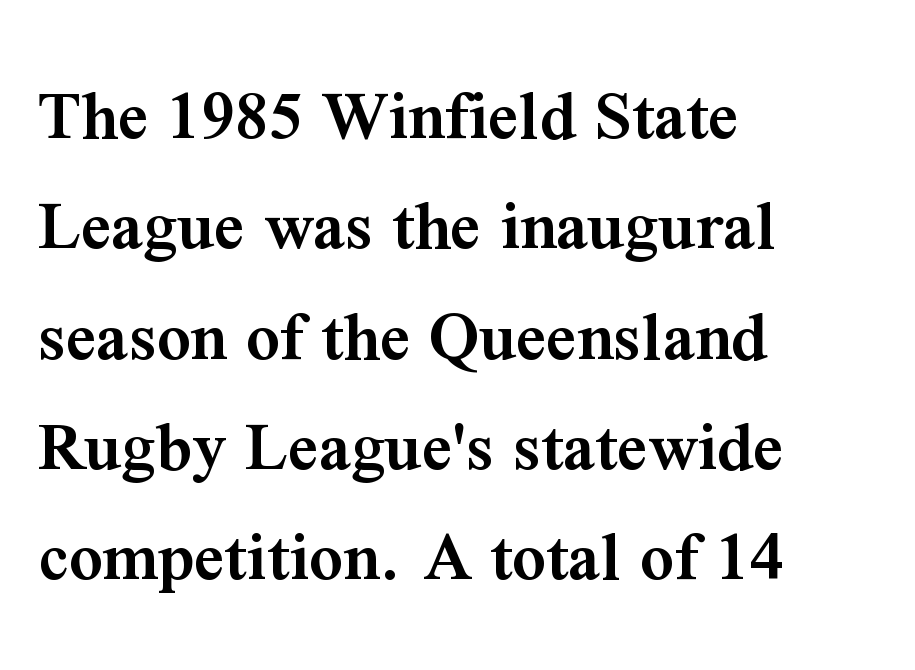
Posture: upright roman. Slightly chunky letters — semibold, I'd say, not full bold. Horizontal bands of white between lines are of average thickness. Letterform terminals end in serifs throughout the passage. The paragraph has a hard left edge and a soft right edge.
